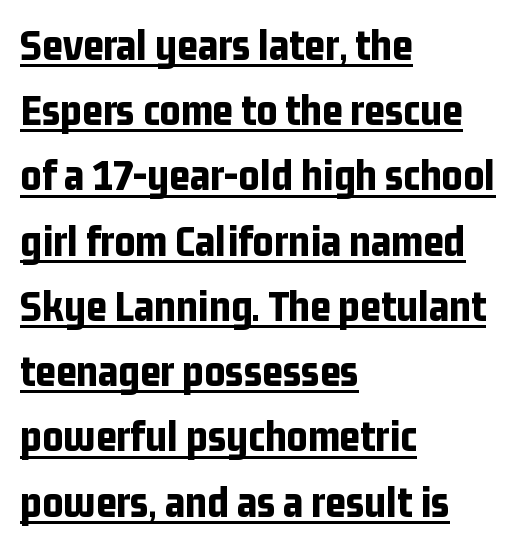
What stands out about the letter spacing? Nothing — it is the standard amount. The lines are quadded left. Nope, no serifs anywhere on these letters. You can tell it's not italic because the verticals are truly vertical. Weight: bold.
